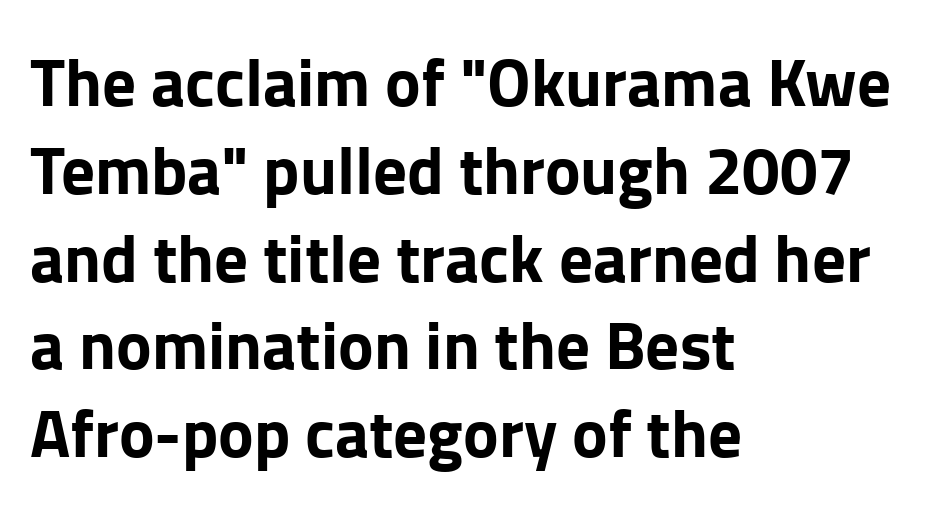
The image shows 67 px bold sans-serif type, upright; set left-aligned, normal line spacing (1.31x), normal letter spacing, not underlined; low stroke contrast and a medium x-height.
